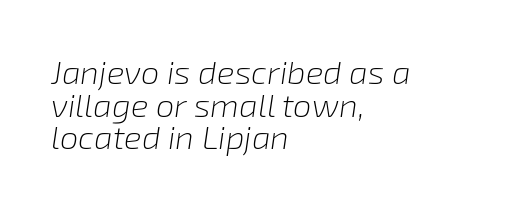
The font sits on the lighter half of the weight spectrum, regular included. Varying glyph widths throughout — classic text-font behaviour. This block would grow much taller if given ordinary leading; it's compressed now. If you drew a ruler down the left edge, every line would touch it. This sample uses plain, unmodified letter spacing.
